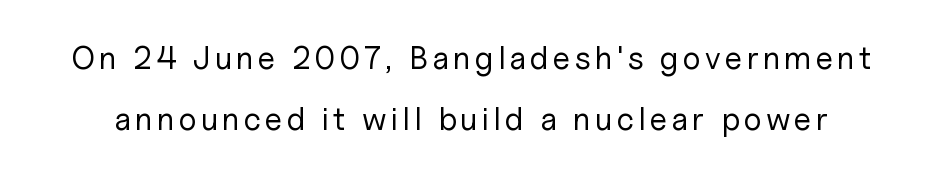
The image shows 32 px regular-weight sans-serif type, upright; set loose line spacing (1.92x), not underlined; low stroke contrast and a medium x-height.
